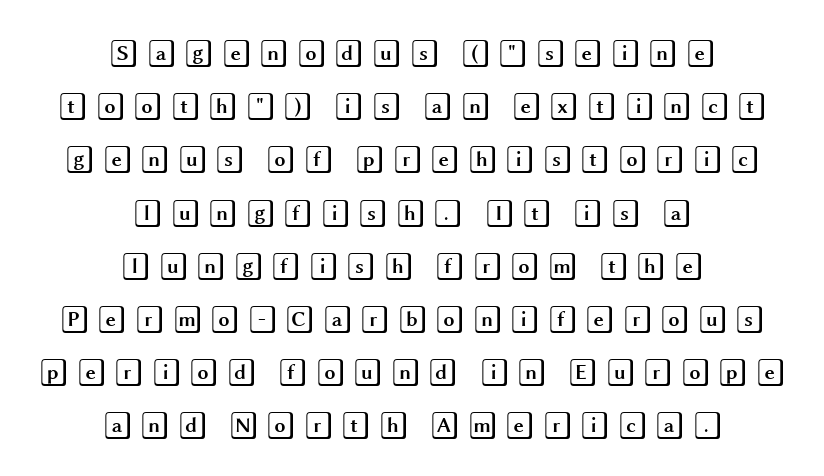
{"italic": "no", "width": "wide", "x_height": "large", "underline": "no", "align": "center", "line_spacing": "loose", "line_spacing_ratio": 1.9, "letter_spacing": "wide", "letter_spacing_em": 0.24, "glyph_px": 28}
